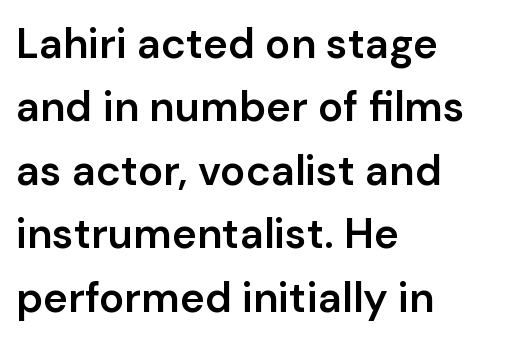
{"serif": "no", "italic": "no", "bold": "semi", "weight": "semibold", "width": "normal", "stroke_contrast": "low", "x_height": "medium", "monospaced": "no", "underline": "no", "align": "left", "line_spacing": "normal", "line_spacing_ratio": 1.51, "letter_spacing": "normal", "letter_spacing_em": 0.0, "glyph_px": 42}
